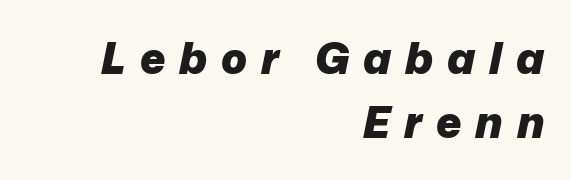
The space beneath each line is pristine and unruled. These lines are set flush right with a ragged left edge. A typesetter would call this proportional, since set widths differ per character. Vertically, the passage feels balanced, rows spaced as you'd expect. Is the letter spacing exaggerated? Yes — the characters are pushed far apart.
